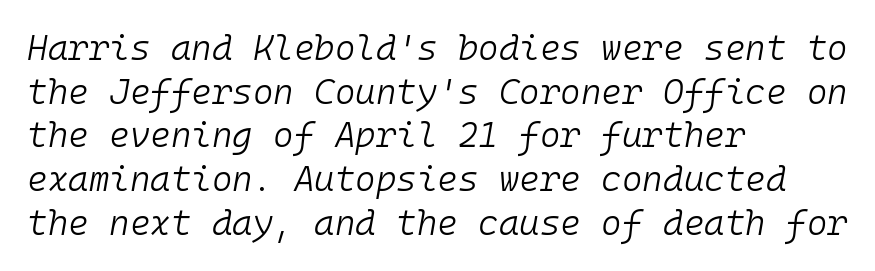
The image shows 35 px light type, italic (leaning right), monospaced; set left-aligned, normal line spacing (1.25x), normal letter spacing, not underlined; low stroke contrast and a medium x-height.
